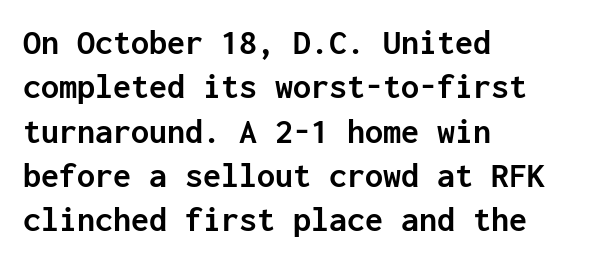
{"serif": "no", "italic": "no", "bold": "yes", "weight": "semibold", "width": "normal", "stroke_contrast": "low", "x_height": "medium", "monospaced": "yes", "underline": "no", "align": "left", "line_spacing_ratio": 1.23, "letter_spacing": "normal", "letter_spacing_em": 0.0, "glyph_px": 36}
